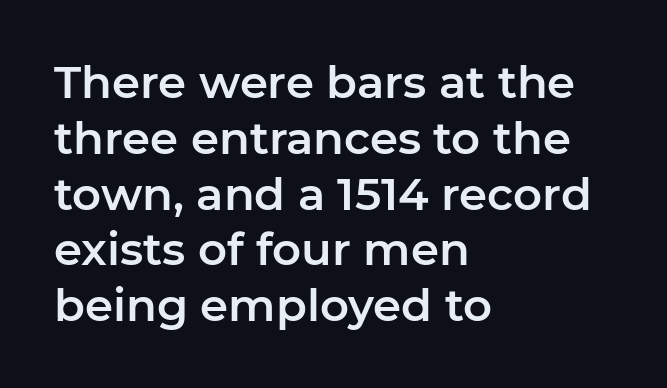
The image shows 45 px sans-serif type, upright; set left-aligned, line spacing 1.24x, normal letter spacing, not underlined; low stroke contrast and a medium x-height.
